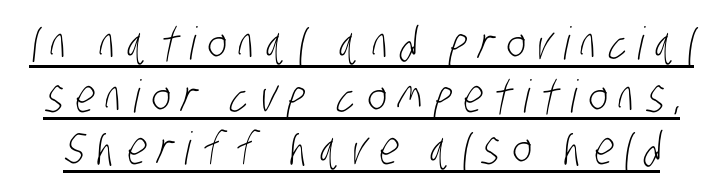
The text was rendered using a sans face with plain stroke endings. The horizontal fit of the characters is loose and conspicuously gappy. Honestly, the underline is the first thing you notice here. Do the characters align in a grid? No, the font is proportional. Think standard paragraph weight, or any step lighter than that.
